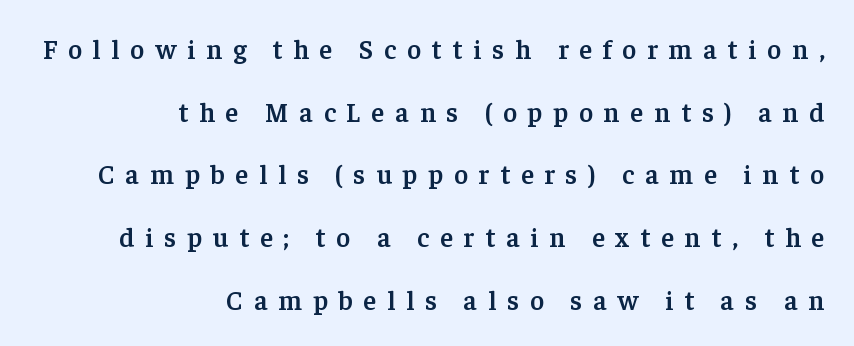
{"italic": "no", "bold": "semi", "underline": "no", "align": "right", "line_spacing": "loose", "line_spacing_ratio": 2.32, "letter_spacing": "wide", "letter_spacing_em": 0.4, "glyph_px": 27}
